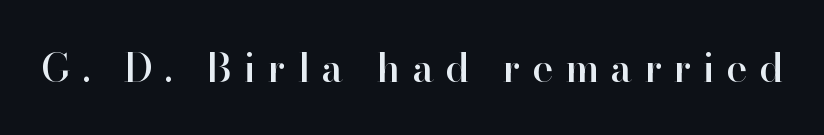
These lines were composed using upright roman letters. This rendering employs a face with finishing strokes, i.e., a serif. Words appear elongated and porous because spacing is wide. Type without underlining. The rendering uses natural spacing where letterforms have individual widths.
